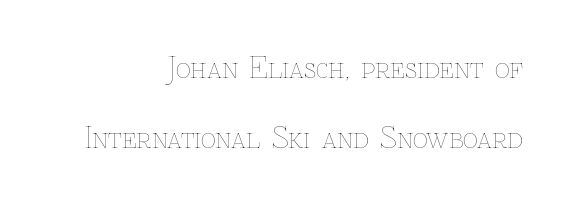
Q: Is the text bold? A: No.
Q: Is the text italic (slanted)? A: No, it is upright.
Q: Is the text underlined? A: No.
Q: How is the paragraph aligned? A: Right-aligned.
Q: Is the spacing between letters normal or unusually wide? A: Normal.
Q: Is the spacing between lines tight, normal or loose? A: Loose.
Q: Width (condensed, normal, or wide)? A: Normal.
Q: Stroke contrast? A: Low.
Q: x-height? A: Medium.
Q: Monospaced? A: No.
